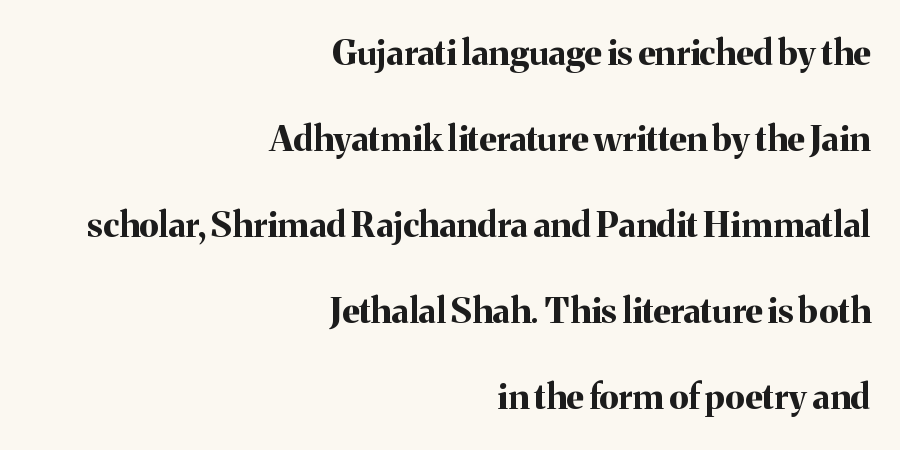
{"serif": "yes", "italic": "no", "bold": "yes", "weight": "bold", "width": "normal", "stroke_contrast": "medium", "x_height": "medium", "monospaced": "no", "underline": "no", "align": "right", "line_spacing": "loose", "line_spacing_ratio": 2.46, "letter_spacing": "normal", "letter_spacing_em": 0.0, "glyph_px": 35}
